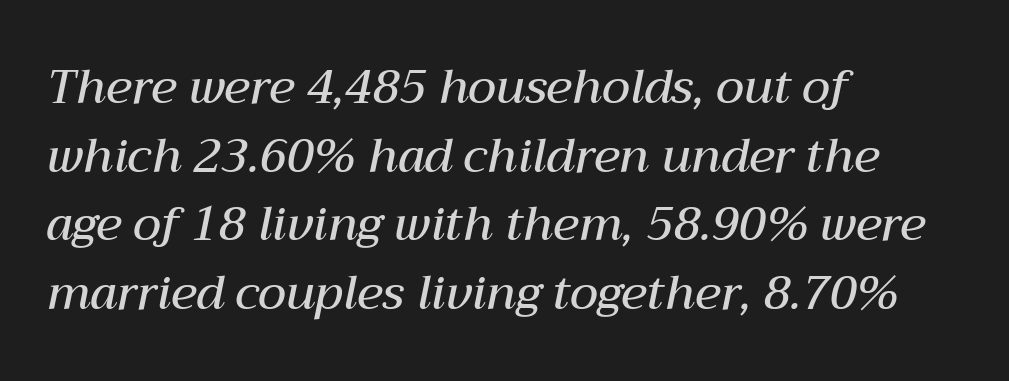
{"italic": "yes", "lean": "right", "slant_degrees": 12, "bold": "semi", "weight": "semibold", "width": "normal", "stroke_contrast": "medium", "x_height": "medium", "monospaced": "no", "underline": "no", "align": "left", "line_spacing": "normal", "line_spacing_ratio": 1.46, "letter_spacing": "normal", "letter_spacing_em": 0.0, "glyph_px": 47}
